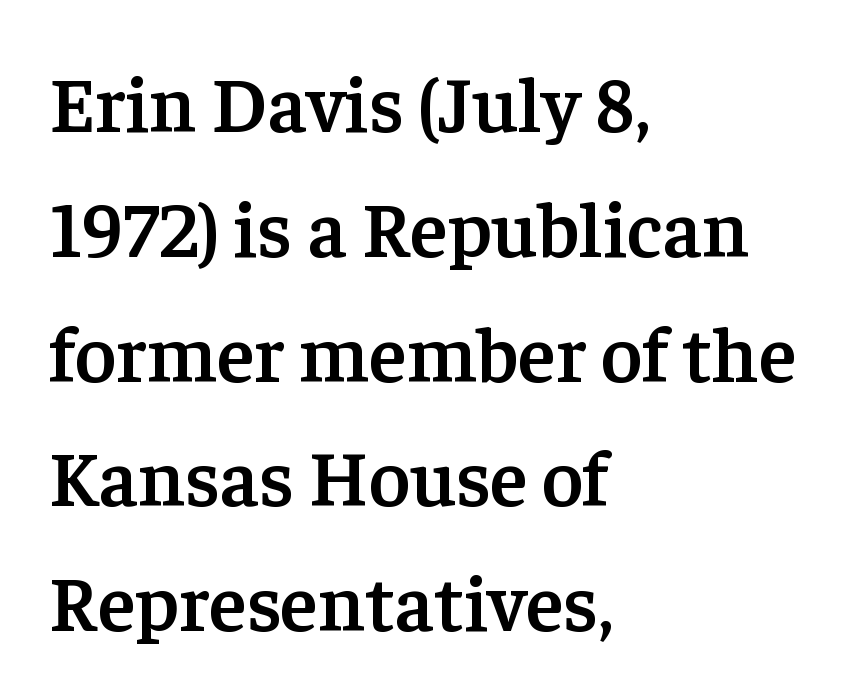
Q: Is the text bold? A: Semi-bold.
Q: Is the text italic (slanted)? A: No, it is upright.
Q: Is the typeface a serif or a sans-serif typeface? A: Serif.
Q: Is the text underlined? A: No.
Q: How is the paragraph aligned? A: Left-aligned.
Q: Is the spacing between letters normal or unusually wide? A: Normal.
Q: Is the spacing between lines tight, normal or loose? A: Normal.
Q: Width (condensed, normal, or wide)? A: Normal.
Q: Stroke contrast? A: Low.
Q: x-height? A: Medium.
Q: Monospaced? A: No.
